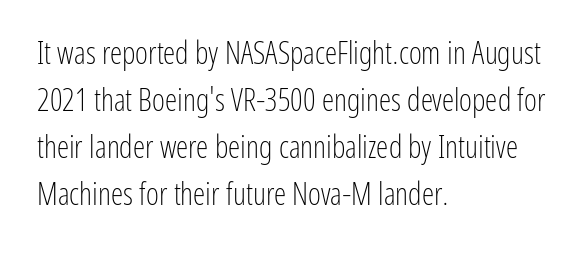
The passage shown is not bold in any degree. These lines keep a tight, regular rhythm from letter to letter. The line-height multiplier appears to be the usual default. Where is the straight margin? On the left. The passage shown is typed in a proportional face where columns would drift.
